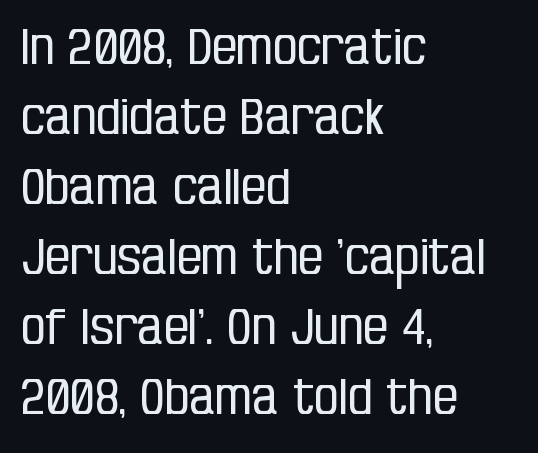
The image shows 49 px regular-weight, condensed sans-serif type, upright; set left-aligned, normal line spacing (1.43x), normal letter spacing, not underlined; low stroke contrast and a large x-height.
